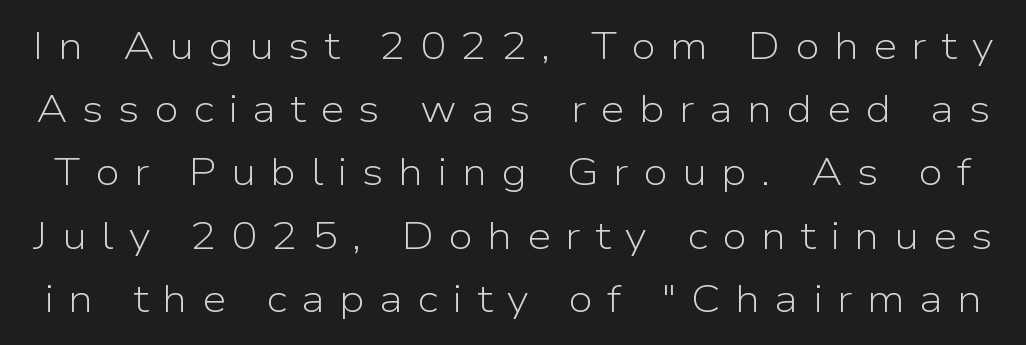
Q: Is the text bold? A: No.
Q: Is the text italic (slanted)? A: No, it is upright.
Q: Is the typeface a serif or a sans-serif typeface? A: Sans-serif.
Q: Is the text underlined? A: No.
Q: Is the spacing between letters normal or unusually wide? A: Unusually wide.
Q: Is the spacing between lines tight, normal or loose? A: Normal.
Q: Width (condensed, normal, or wide)? A: Normal.
Q: Stroke contrast? A: Low.
Q: x-height? A: Medium.
Q: Monospaced? A: No.
